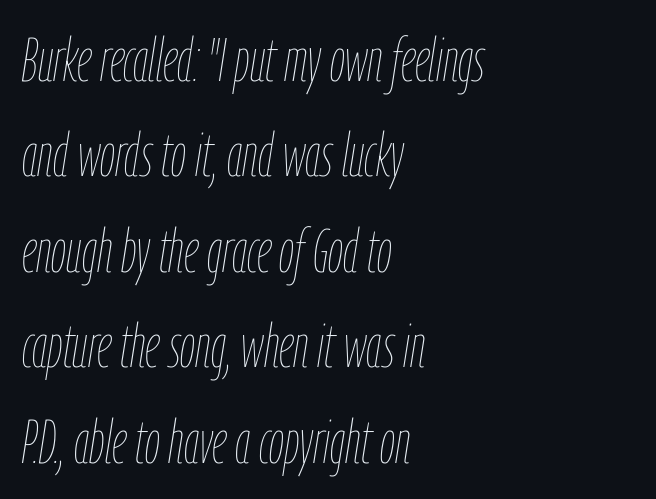
{"italic": "yes", "lean": "right", "slant_degrees": 9, "bold": "no", "weight": "thin", "width": "condensed", "stroke_contrast": "low", "x_height": "medium", "monospaced": "no", "underline": "no", "align": "left", "line_spacing": "normal", "line_spacing_ratio": 1.59, "letter_spacing": "normal", "letter_spacing_em": 0.0, "glyph_px": 60}
